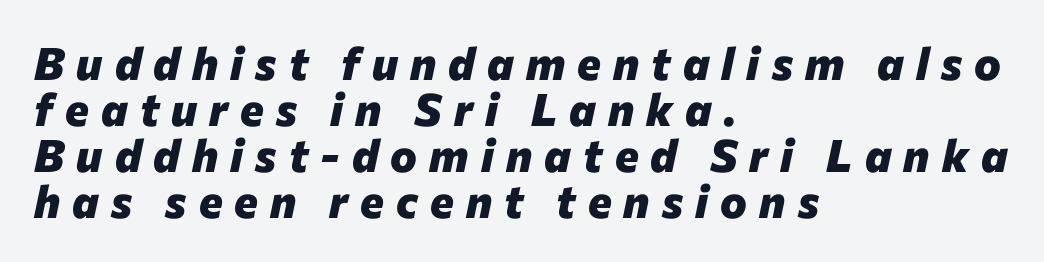
The image shows 45 px heavy type, italic (leaning right); set left-aligned, tight line spacing (1.02x), unusually wide letter spacing (+0.27 em), not underlined; low stroke contrast and a medium x-height.
